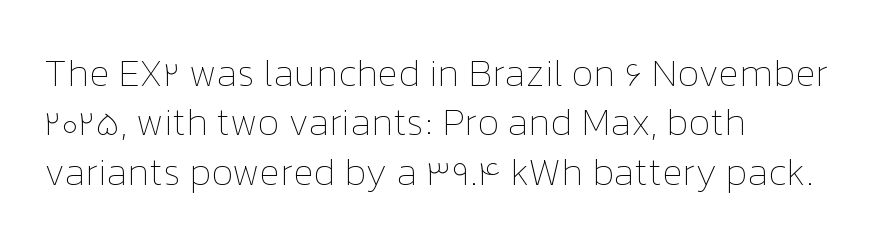
{"italic": "no", "bold": "no", "weight": "thin", "width": "normal", "stroke_contrast": "low", "x_height": "medium", "monospaced": "no", "underline": "no", "align": "left", "line_spacing": "normal", "line_spacing_ratio": 1.3, "letter_spacing": "normal", "letter_spacing_em": 0.0, "glyph_px": 38}
